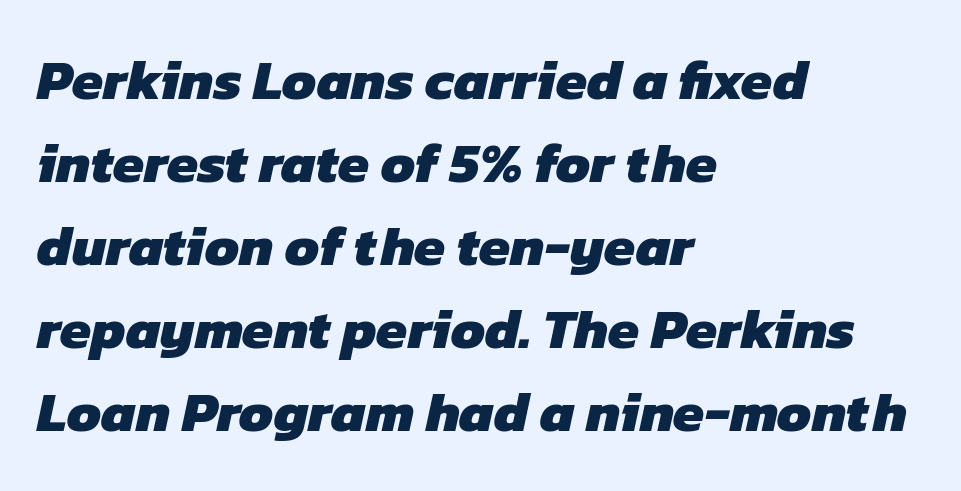
Note the varied advance widths — an 'i' is clearly narrower than an 'm'. The letterforms sit shoulder to shoulder at normal distance. The setting favours the left margin, as ordinary paragraphs usually do. The foot of each line stays bare and open. A sans-serif font was chosen for this passage. The designer left line spacing at the default.
